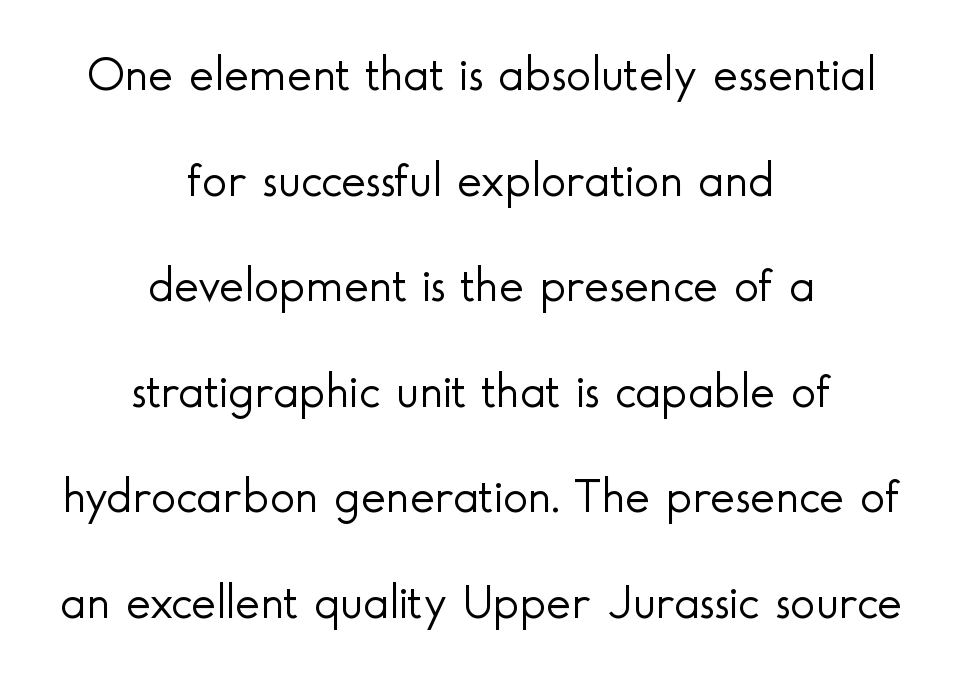
The image shows 48 px light sans-serif type, upright; set centered, loose line spacing (2.2x), normal letter spacing, not underlined; a small x-height.
